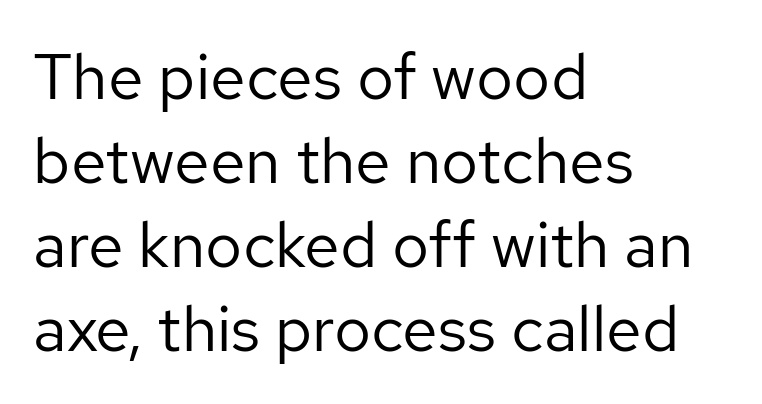
The image shows 64 px regular-weight sans-serif type, upright; set left-aligned, normal line spacing (1.31x), normal letter spacing, not underlined; low stroke contrast and a medium x-height.
